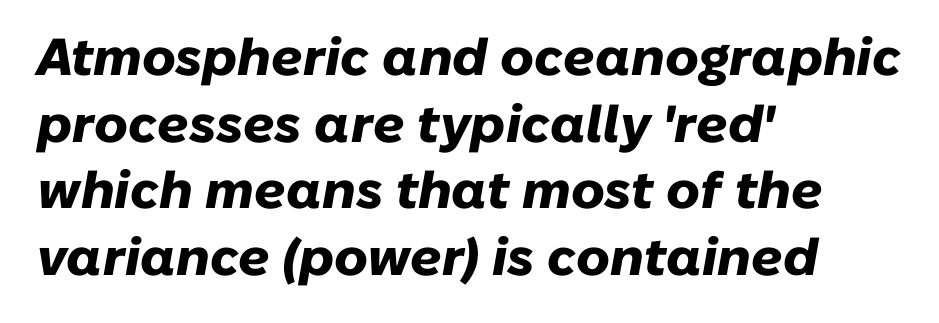
The baseline area is clear. Notice how the stems are inclined rather than vertical — that's the hallmark of italics. Layout note: lines flush left. Here the designer chose a conventional face with non-uniform glyph widths. Honestly, the row spacing looks completely unremarkable. Stroke thickness is high; the sample reads as a true bold.
